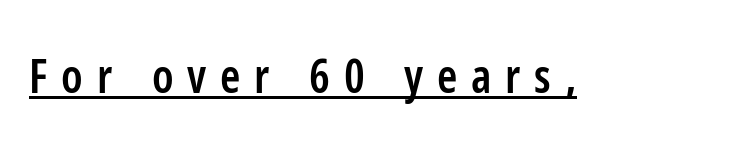
These lines carry some extra weight — a demibold, not a full bold. This rendering features underlined lettering. Characters remain perfectly vertical along every line. This rendering employs a face without finishing strokes, i.e., a sans-serif. Honestly, the letter spacing is so wide it's the main thing you notice. This sample has the flowing, uneven cadence of proportional lettering.
